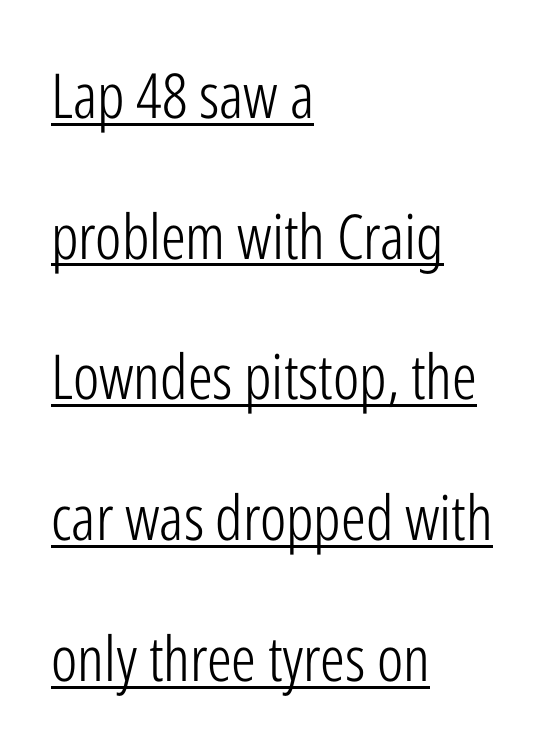
The image shows 62 px light, condensed sans-serif type, upright; set left-aligned, loose line spacing (2.27x), normal letter spacing, underlined; low stroke contrast and a medium x-height.
